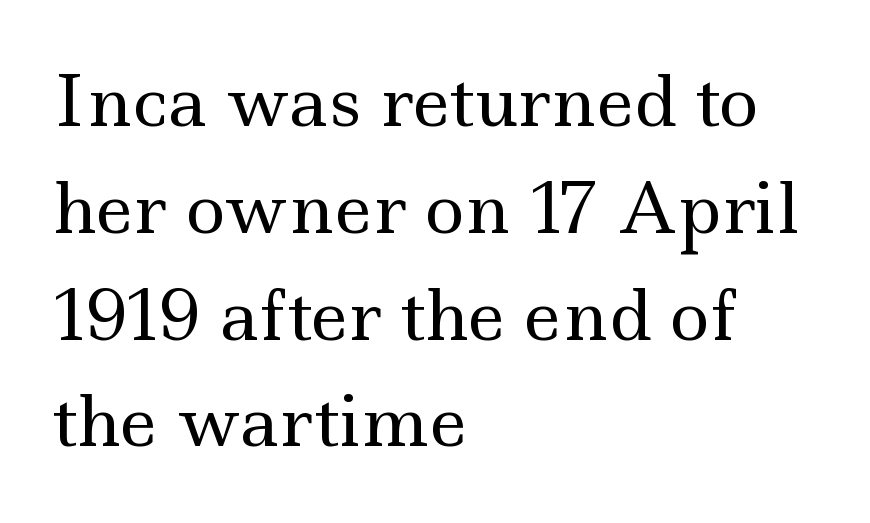
{"serif": "yes", "italic": "no", "bold": "no", "weight": "regular", "width": "wide", "x_height": "small", "monospaced": "no", "underline": "no", "align": "left", "line_spacing": "normal", "line_spacing_ratio": 1.57, "letter_spacing": "normal", "letter_spacing_em": 0.0, "glyph_px": 68}
